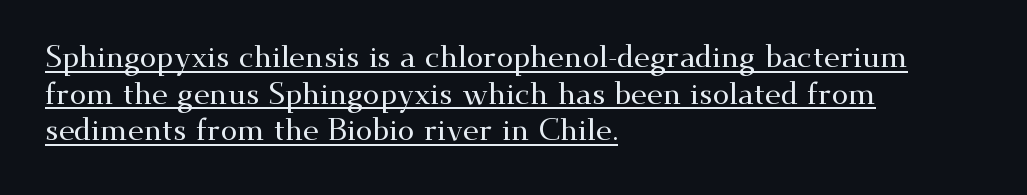
{"serif": "yes", "italic": "no", "width": "wide", "stroke_contrast": "medium", "x_height": "small", "monospaced": "no", "underline": "yes", "align": "left", "line_spacing_ratio": 1.22, "letter_spacing": "normal", "letter_spacing_em": 0.0, "glyph_px": 30}
